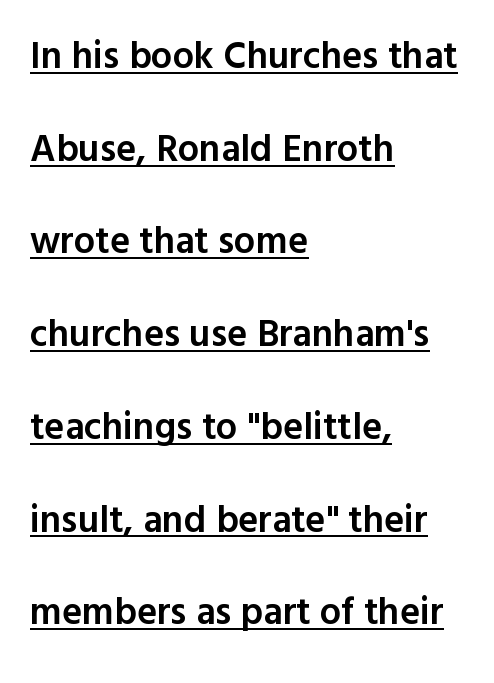
{"serif": "no", "italic": "no", "bold": "semi", "weight": "semibold", "width": "normal", "x_height": "medium", "monospaced": "no", "underline": "yes", "align": "left", "line_spacing": "loose", "line_spacing_ratio": 2.44, "letter_spacing": "normal", "letter_spacing_em": 0.0, "glyph_px": 38}
